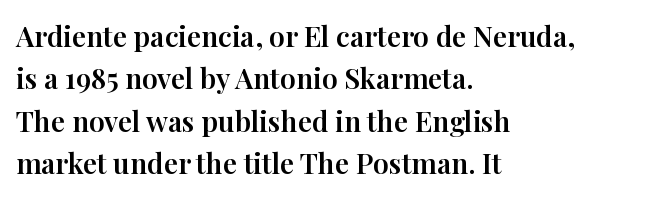
The image shows 28 px serif type, upright; set left-aligned, normal line spacing (1.51x), normal letter spacing, not underlined; high stroke contrast and a medium x-height.
